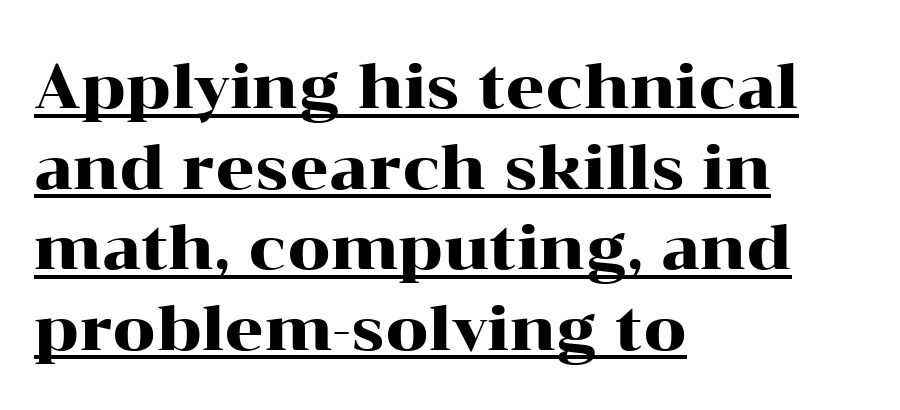
These lines are set flush left with a ragged right edge. A baseline rule has been typeset under these characters. This sample has the flowing, uneven cadence of proportional lettering. Glyph-to-glyph distance matches everyday printed text. Vertically, the passage feels balanced, rows spaced as you'd expect. This sample uses a serif face.
